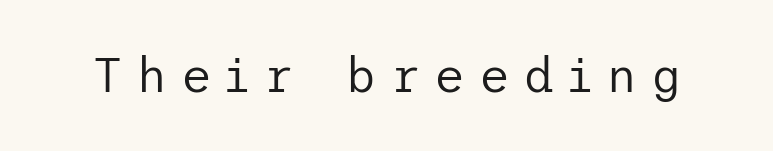
The image shows 48 px regular-weight sans-serif type, upright; set unusually wide letter spacing (+0.28 em), not underlined; low stroke contrast and a medium x-height.
